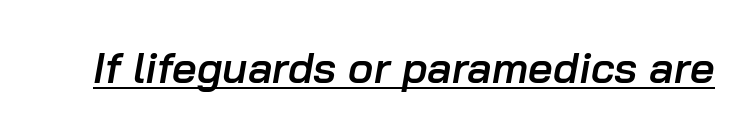
{"italic": "yes", "lean": "right", "slant_degrees": 10, "bold": "semi", "weight": "semibold", "width": "normal", "stroke_contrast": "low", "x_height": "medium", "monospaced": "no", "underline": "yes", "letter_spacing": "normal", "letter_spacing_em": 0.0, "glyph_px": 43}
